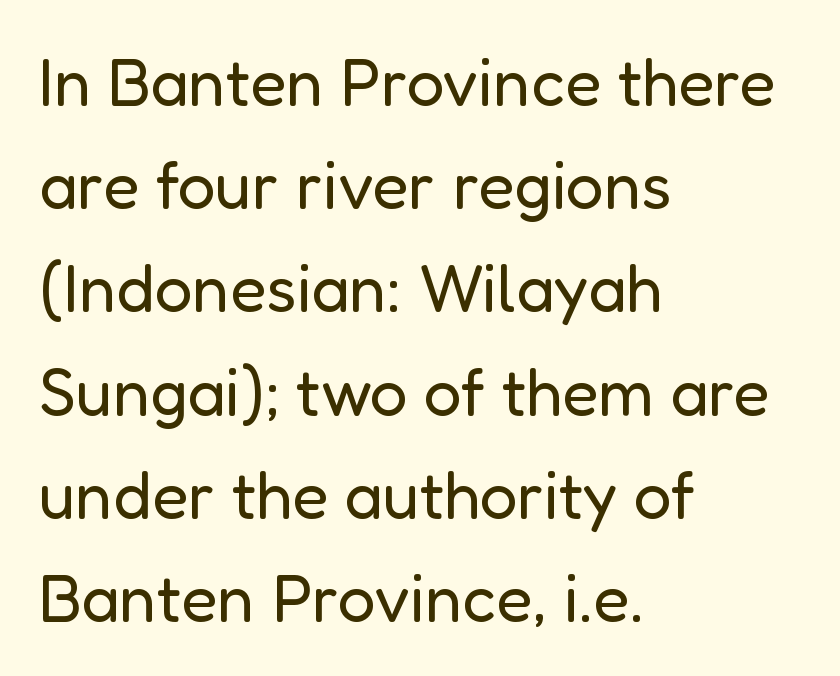
{"serif": "no", "italic": "no", "bold": "no", "weight": "regular", "width": "normal", "stroke_contrast": "low", "x_height": "medium", "monospaced": "no", "underline": "no", "align": "left", "line_spacing": "normal", "line_spacing_ratio": 1.54, "letter_spacing": "normal", "letter_spacing_em": 0.0, "glyph_px": 67}
